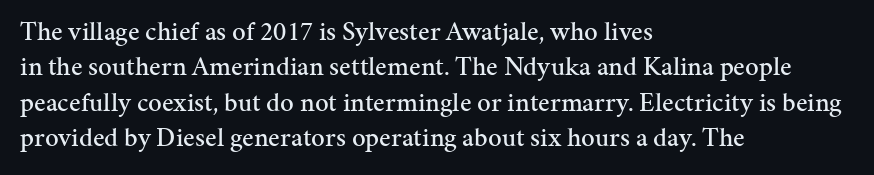
Interline gaps are of average width in this sample. The axis of the letterforms is exactly vertical. Casual observation: everything's shoved over to the left. These lines keep a tight, regular rhythm from letter to letter. Unmarked baselines from the first word to the last.
